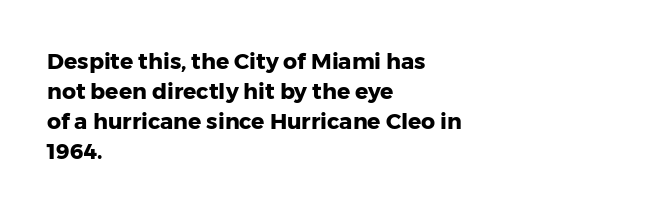
Q: Is the text bold? A: Yes.
Q: Is the text italic (slanted)? A: No, it is upright.
Q: Is the text underlined? A: No.
Q: How is the paragraph aligned? A: Left-aligned.
Q: Is the spacing between letters normal or unusually wide? A: Normal.
Q: Is the spacing between lines tight, normal or loose? A: Normal.
